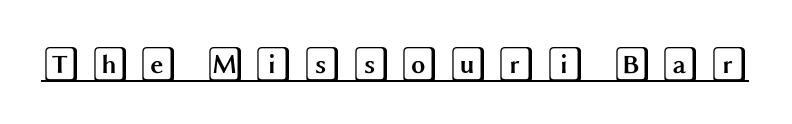
Q: Is the text italic (slanted)? A: No, it is upright.
Q: Is the text underlined? A: Yes.
Q: Is the spacing between letters normal or unusually wide? A: Unusually wide.
Q: Width (condensed, normal, or wide)? A: Wide.
Q: x-height? A: Large.
